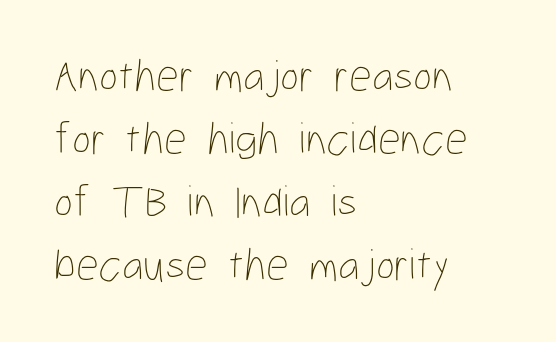
Q: Is the text bold? A: No.
Q: Is the text italic (slanted)? A: No, it is upright.
Q: Is the text underlined? A: No.
Q: How is the paragraph aligned? A: Left-aligned.
Q: Is the spacing between letters normal or unusually wide? A: Normal.
Q: Is the spacing between lines tight, normal or loose? A: Normal.
Q: Width (condensed, normal, or wide)? A: Condensed.
Q: Stroke contrast? A: Low.
Q: x-height? A: Medium.
Q: Monospaced? A: No.
